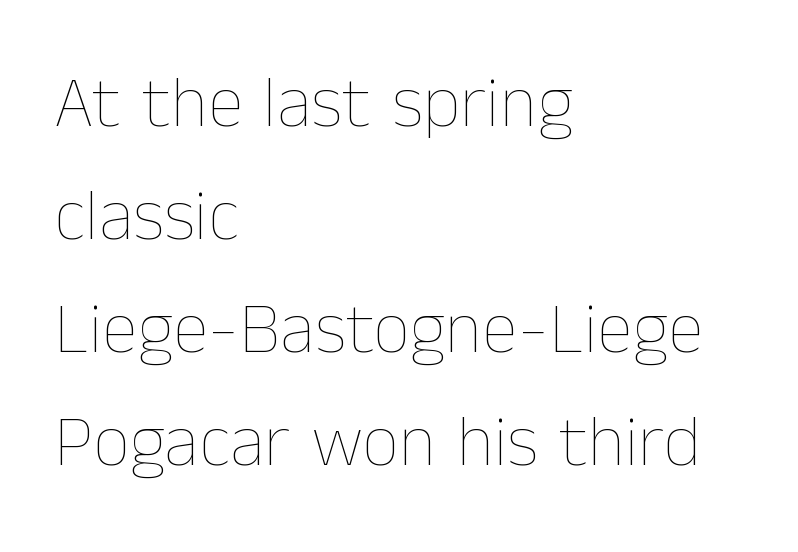
The strip under each line holds only bare page. Ink coverage per letter is moderate at most. Words appear dense and cohesive because spacing is normal. A normal amount of white space separates one row of letters from the next. This sample has the flowing, uneven cadence of proportional lettering.
